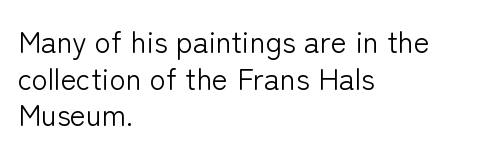
Q: Is the text bold? A: No.
Q: Is the text italic (slanted)? A: No, it is upright.
Q: Is the typeface a serif or a sans-serif typeface? A: Sans-serif.
Q: Is the text underlined? A: No.
Q: How is the paragraph aligned? A: Left-aligned.
Q: Is the spacing between letters normal or unusually wide? A: Normal.
Q: Width (condensed, normal, or wide)? A: Normal.
Q: Stroke contrast? A: Low.
Q: x-height? A: Medium.
Q: Monospaced? A: No.
